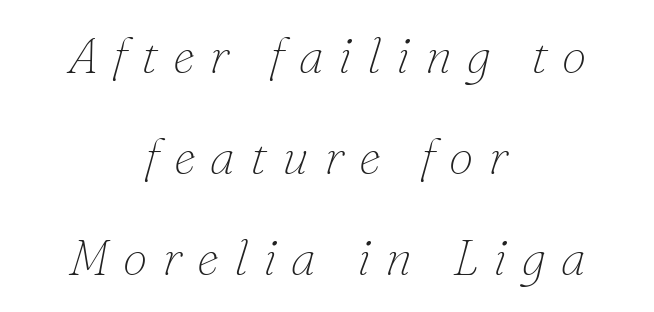
{"serif": "yes", "italic": "yes", "lean": "right", "slant_degrees": 16, "bold": "no", "weight": "thin", "width": "normal", "stroke_contrast": "low", "x_height": "small", "monospaced": "no", "underline": "no", "align": "center", "line_spacing": "loose", "line_spacing_ratio": 2.02, "letter_spacing": "wide", "letter_spacing_em": 0.3, "glyph_px": 50}
